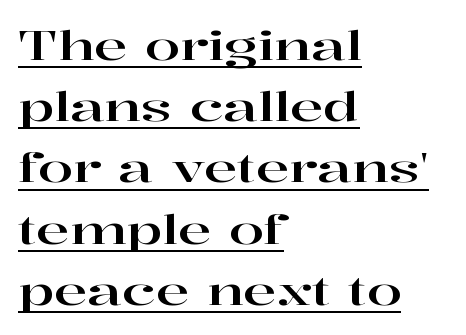
The face used here is proportionally spaced, like ordinary book or web type. The leading is moderate, giving the passage an even texture. This sample uses plain, unmodified letter spacing. Left-aligned paragraph, ragged on the right. In designer terms, the underline attribute is active on this setting. The axis of the letterforms is exactly vertical.
